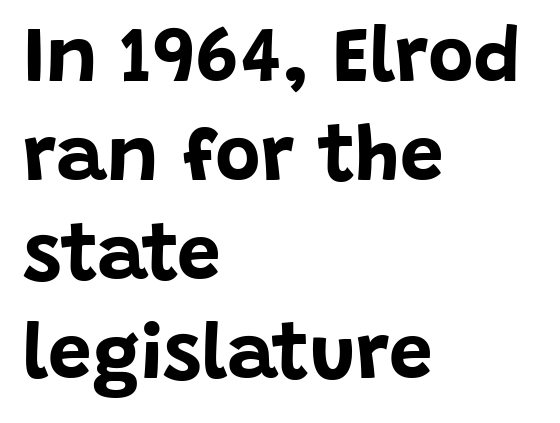
{"serif": "no", "italic": "no", "bold": "yes", "weight": "bold", "width": "normal", "stroke_contrast": "low", "x_height": "large", "monospaced": "no", "underline": "no", "align": "left", "line_spacing": "normal", "line_spacing_ratio": 1.27, "letter_spacing": "normal", "letter_spacing_em": 0.0, "glyph_px": 78}
